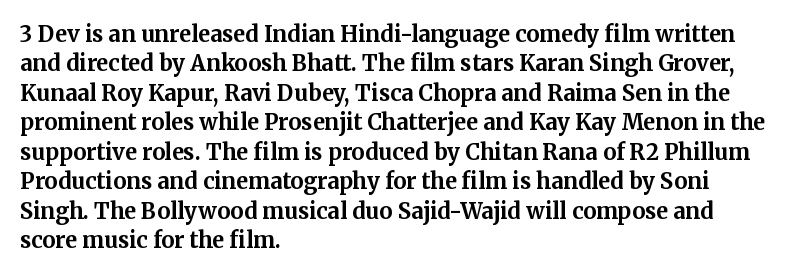
The vertical gap from one line to the next is medium. The rendering uses a bold face; every stroke is thick and dark. When letters stand straight like this, we call the style roman or upright. A typesetter would call this zero additional tracking.
